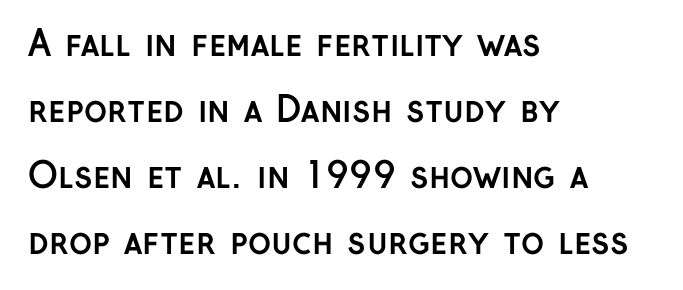
{"serif": "no", "italic": "no", "bold": "yes", "weight": "semibold", "width": "normal", "stroke_contrast": "low", "x_height": "medium", "monospaced": "no", "underline": "no", "align": "left", "line_spacing_ratio": 1.89, "letter_spacing": "normal", "letter_spacing_em": 0.0, "glyph_px": 35}
